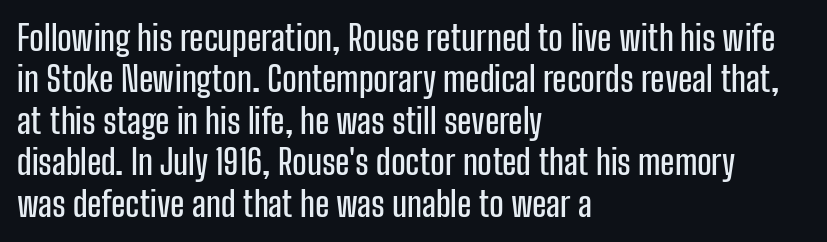
{"serif": "no", "italic": "no", "width": "condensed", "stroke_contrast": "low", "x_height": "medium", "monospaced": "no", "underline": "no", "align": "left", "line_spacing_ratio": 1.22, "letter_spacing": "normal", "letter_spacing_em": 0.0, "glyph_px": 34}
